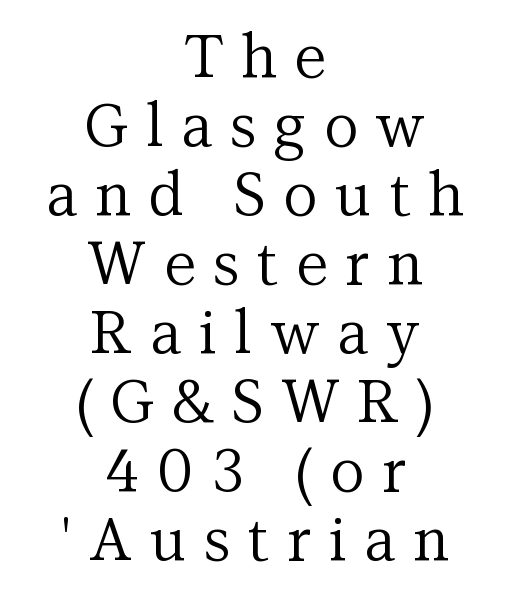
{"serif": "yes", "italic": "no", "bold": "no", "weight": "regular", "width": "normal", "stroke_contrast": "medium", "x_height": "medium", "monospaced": "no", "underline": "no", "align": "center", "line_spacing_ratio": 1.17, "letter_spacing": "wide", "letter_spacing_em": 0.3, "glyph_px": 59}
